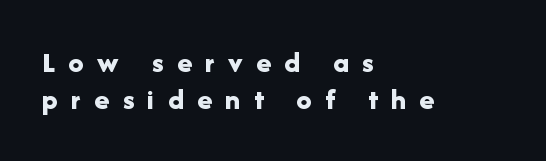
The string is rendered with underlining switched off. The type family on display is of the sans-serif kind. The paragraph has a hard left edge and a soft right edge. This sample has the flowing, uneven cadence of proportional lettering. Someone cranked the tracking dial way up on this one. In terms of posture, this sample is upright.
